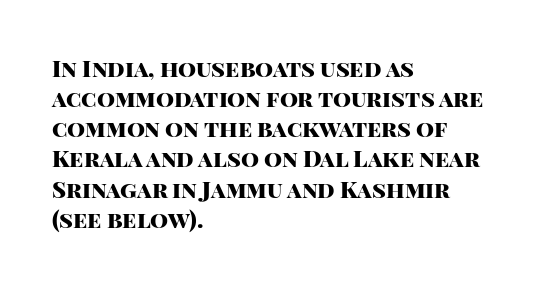
The image shows 23 px bold type, upright; set left-aligned, normal line spacing (1.31x), normal letter spacing, not underlined.
